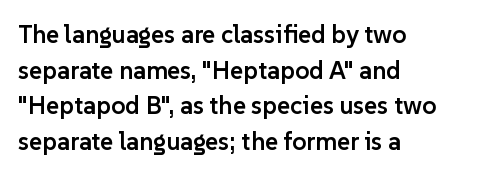
The image shows 25 px text type, upright; set left-aligned, normal line spacing (1.43x), normal letter spacing, not underlined.
